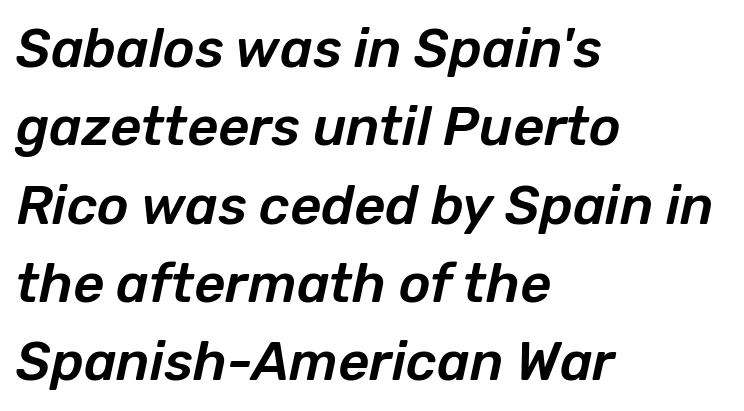
Q: Is the text italic (slanted)? A: Yes, it leans right by about 12 degrees.
Q: Is the text underlined? A: No.
Q: How is the paragraph aligned? A: Left-aligned.
Q: Is the spacing between letters normal or unusually wide? A: Normal.
Q: Is the spacing between lines tight, normal or loose? A: Normal.
Q: Width (condensed, normal, or wide)? A: Normal.
Q: Stroke contrast? A: Low.
Q: x-height? A: Medium.
Q: Monospaced? A: No.
